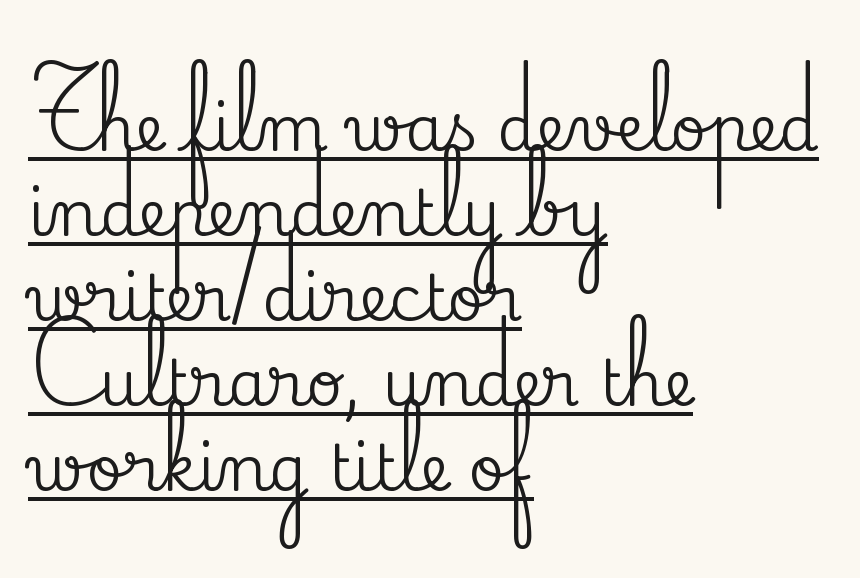
The image shows 63 px serif type, upright; set left-aligned, normal line spacing (1.35x), normal letter spacing, underlined; medium stroke contrast and a small x-height.
